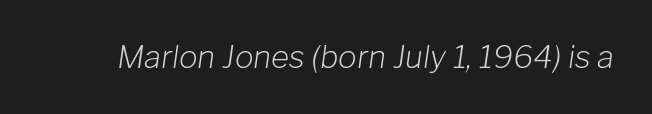
The typeface has the unassuming heft of standard copy or less. No word sits above an underline. Varying glyph widths throughout — classic text-font behaviour. The typography opts for an oblique posture over an upright one. The face used here is rendered with its standard letterfit.
